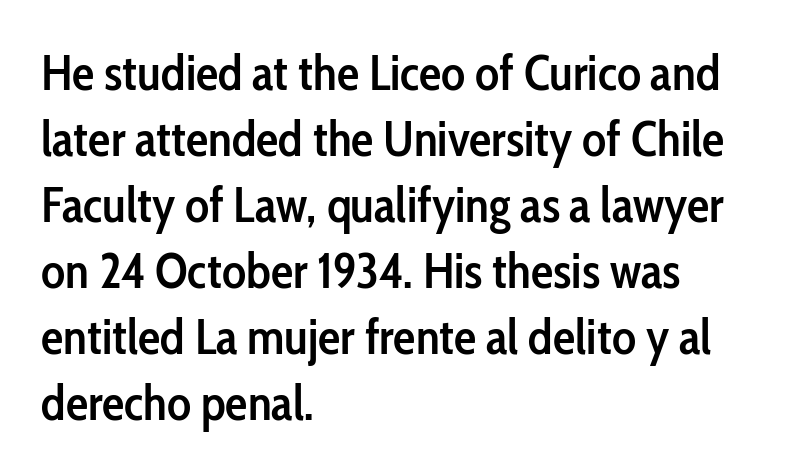
The image shows 50 px semibold, condensed sans-serif type, upright; set left-aligned, normal line spacing (1.32x), normal letter spacing, not underlined; low stroke contrast and a medium x-height.
